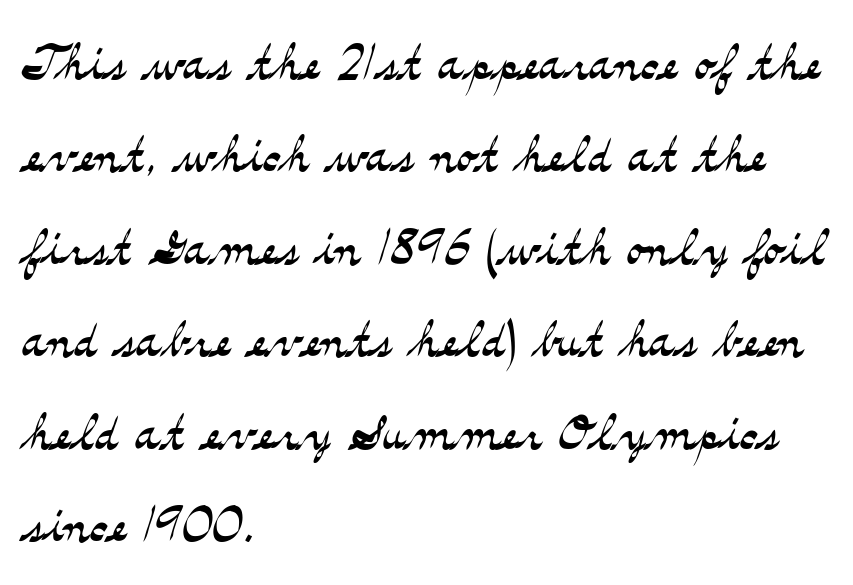
Q: Is the text bold? A: No.
Q: Is the text italic (slanted)? A: Yes.
Q: Is the typeface a serif or a sans-serif typeface? A: Serif.
Q: Is the text underlined? A: No.
Q: How is the paragraph aligned? A: Left-aligned.
Q: Is the spacing between letters normal or unusually wide? A: Normal.
Q: Is the spacing between lines tight, normal or loose? A: Normal.
Q: Width (condensed, normal, or wide)? A: Wide.
Q: Stroke contrast? A: Medium.
Q: x-height? A: Small.
Q: Monospaced? A: No.
